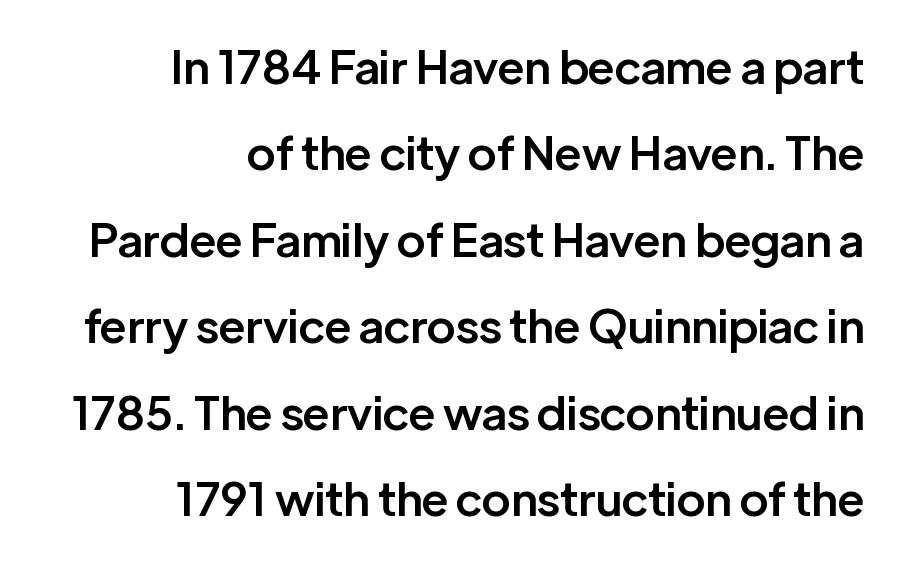
{"serif": "no", "italic": "no", "bold": "semi", "weight": "semibold", "width": "normal", "stroke_contrast": "low", "x_height": "medium", "monospaced": "no", "underline": "no", "align": "right", "line_spacing_ratio": 1.88, "letter_spacing": "normal", "letter_spacing_em": 0.0, "glyph_px": 46}
